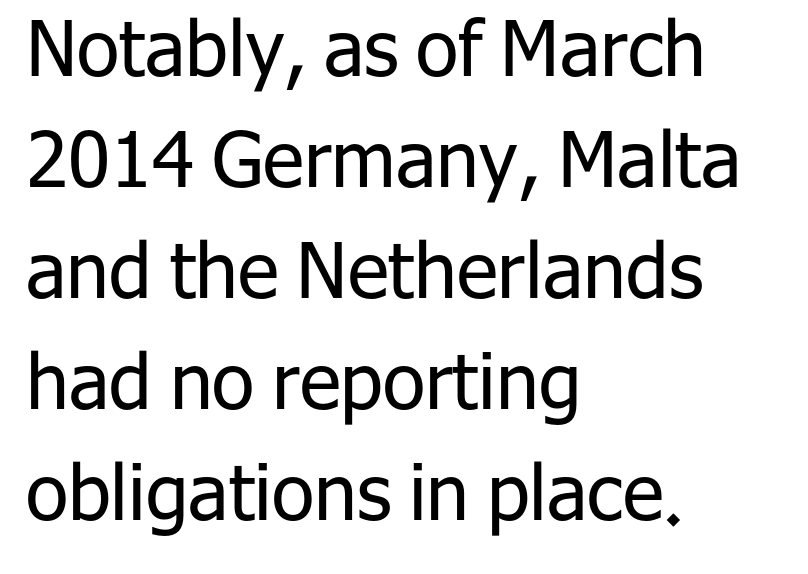
Q: Is the text bold? A: No.
Q: Is the text italic (slanted)? A: No, it is upright.
Q: Is the typeface a serif or a sans-serif typeface? A: Sans-serif.
Q: Is the text underlined? A: No.
Q: How is the paragraph aligned? A: Left-aligned.
Q: Is the spacing between letters normal or unusually wide? A: Normal.
Q: Is the spacing between lines tight, normal or loose? A: Normal.
Q: Width (condensed, normal, or wide)? A: Normal.
Q: Stroke contrast? A: Low.
Q: x-height? A: Medium.
Q: Monospaced? A: No.
